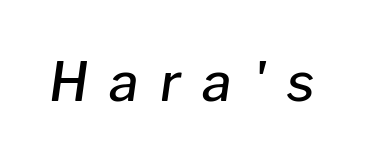
{"italic": "yes", "lean": "right", "slant_degrees": 8, "bold": "semi", "weight": "semibold", "width": "normal", "stroke_contrast": "low", "x_height": "medium", "monospaced": "no", "underline": "no", "letter_spacing": "wide", "letter_spacing_em": 0.4, "glyph_px": 53}
